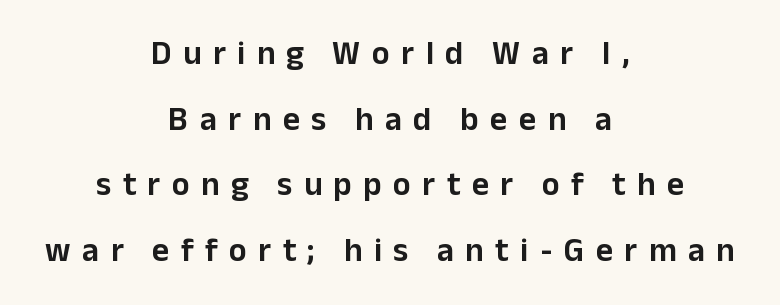
{"serif": "no", "italic": "no", "width": "normal", "stroke_contrast": "low", "x_height": "medium", "monospaced": "no", "underline": "no", "align": "center", "line_spacing": "loose", "line_spacing_ratio": 1.99, "letter_spacing": "wide", "letter_spacing_em": 0.35, "glyph_px": 33}
